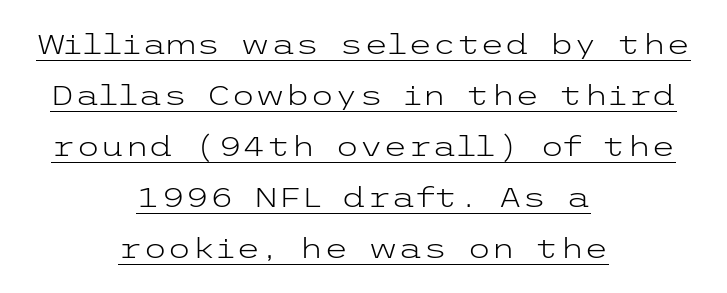
This is roman type, the default non-slanted kind. Each letter's strokes conclude bluntly, with no projecting serifs. Nobody touched the tracking dial on this one. The cut favours lightness, reaching ordinary text weight at its darkest.
